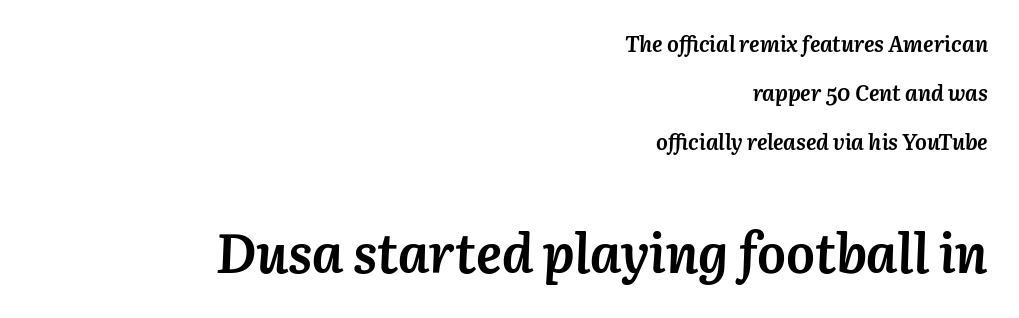
The axis of the letterforms is tilted away from vertical. Line ends are locked; line starts wander. This rendering features lettering with no underline. The vertical gap from one line to the next is large. Is this a fixed-width face? No — the glyphs have proportional, varying widths. The block sitting lower on the canvas is the one with enlarged characters.
